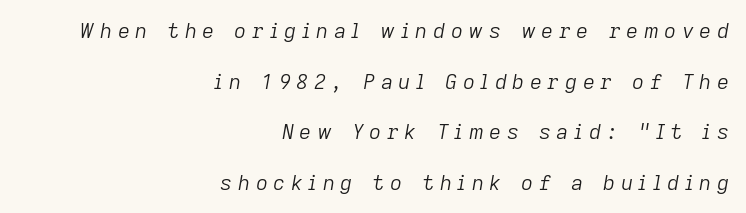
Q: Is the text bold? A: No.
Q: Is the text italic (slanted)? A: Yes, it leans right by about 9 degrees.
Q: Is the text underlined? A: No.
Q: How is the paragraph aligned? A: Right-aligned.
Q: Is the spacing between letters normal or unusually wide? A: Unusually wide.
Q: Is the spacing between lines tight, normal or loose? A: Loose.
